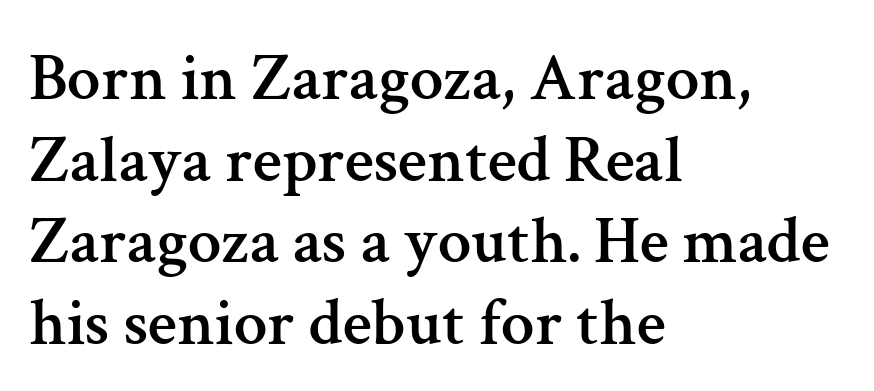
Italic? Not at all — the glyphs are vertical. Visually the block forms a straight wall on the left and a jagged coastline on the right. The passage shown has conventional tracking throughout. This rendering employs a face with finishing strokes, i.e., a serif. Each letter keeps its own natural width here, so spacing adapts to shape. The words here are not underlined.
